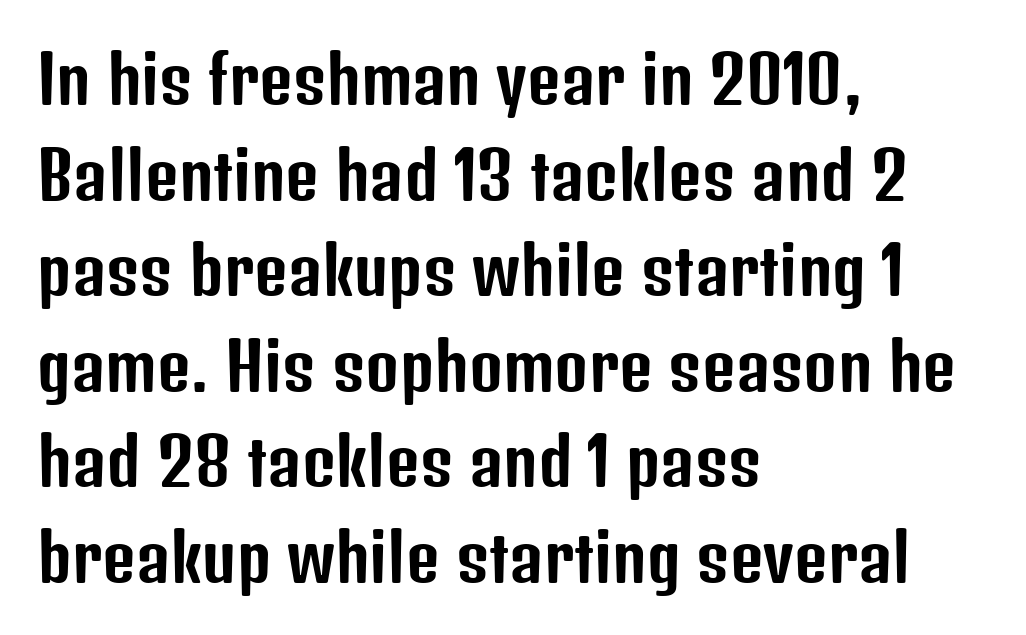
{"serif": "no", "italic": "no", "width": "condensed", "stroke_contrast": "low", "x_height": "medium", "monospaced": "no", "underline": "no", "align": "left", "line_spacing": "normal", "line_spacing_ratio": 1.47, "letter_spacing": "normal", "letter_spacing_em": 0.0, "glyph_px": 65}
